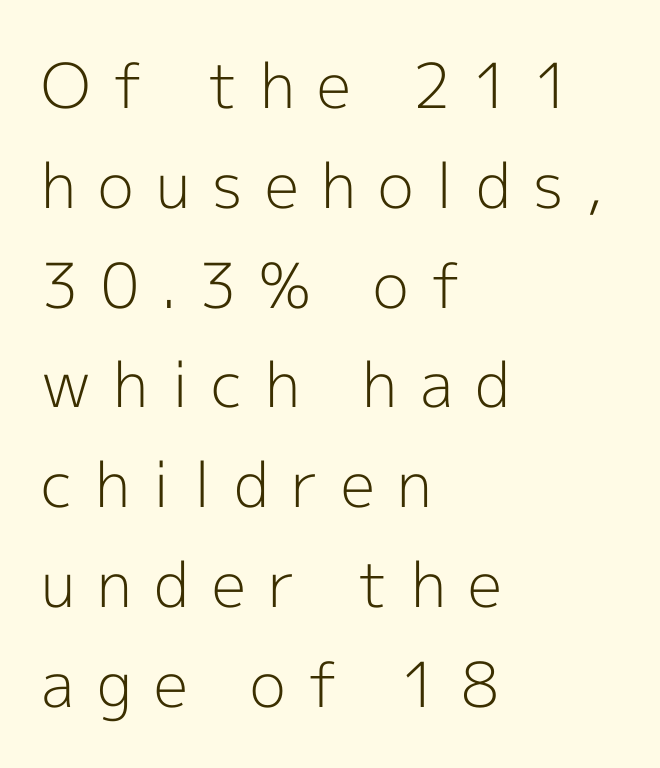
The image shows 62 px light sans-serif type, upright; set left-aligned, normal line spacing (1.61x), unusually wide letter spacing (+0.36 em), not underlined; a medium x-height.
